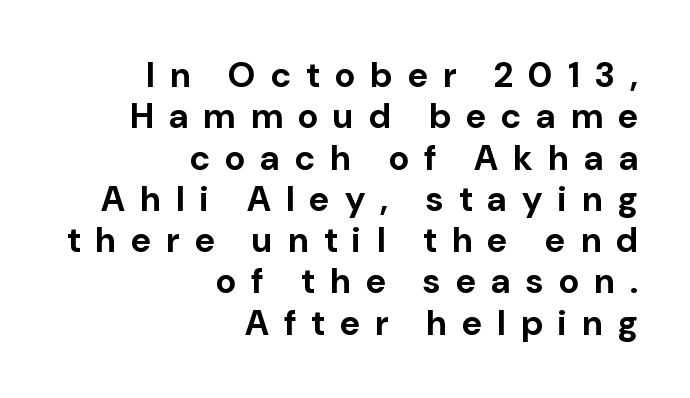
The lettering stays uniformly vertical, giving the passage a roman look. Spacing between characters has been opened up far beyond the box default. Underlining? Definitely not there. Alignment: flush right. A typesetter would label this face a sans.
